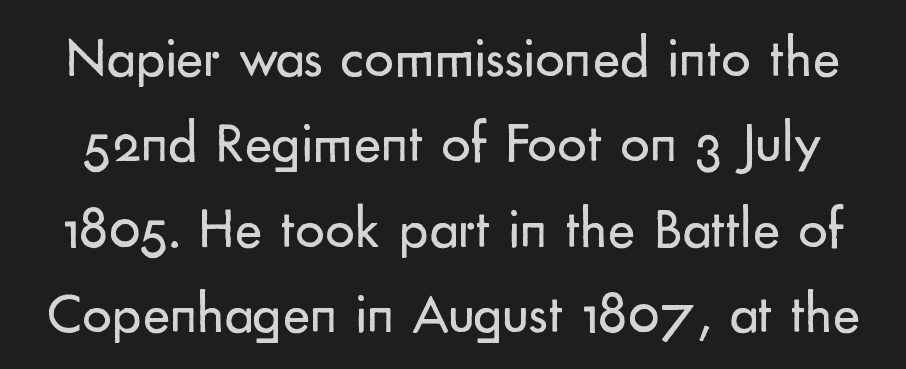
{"serif": "no", "italic": "no", "bold": "no", "weight": "regular", "width": "normal", "stroke_contrast": "low", "x_height": "small", "monospaced": "no", "underline": "no", "line_spacing": "normal", "line_spacing_ratio": 1.47, "letter_spacing": "normal", "letter_spacing_em": 0.0, "glyph_px": 58}
